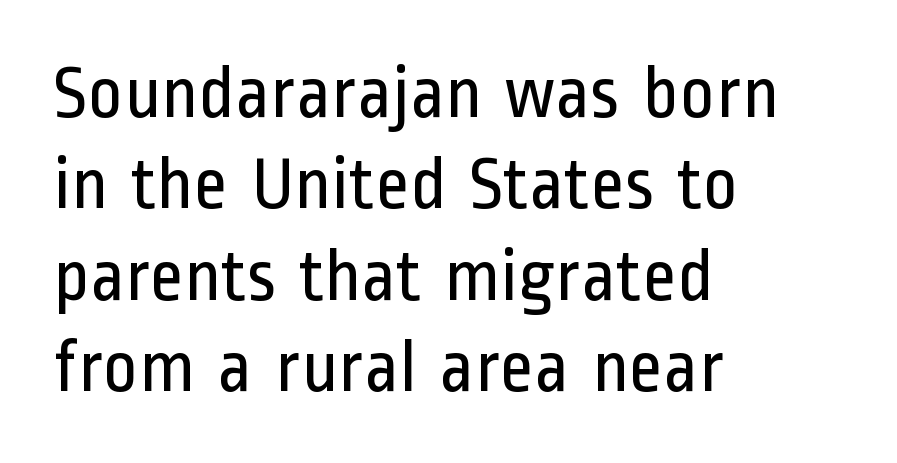
The image shows 75 px regular-weight, condensed sans-serif type, upright; set left-aligned, line spacing 1.22x, normal letter spacing, not underlined; low stroke contrast and a medium x-height.
